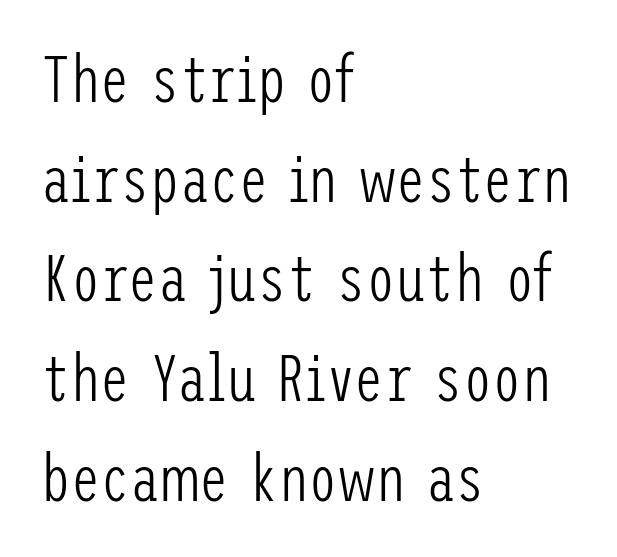
{"serif": "no", "italic": "no", "bold": "no", "weight": "light", "width": "condensed", "stroke_contrast": "low", "x_height": "medium", "underline": "no", "align": "left", "line_spacing": "normal", "line_spacing_ratio": 1.51, "letter_spacing": "normal", "letter_spacing_em": 0.0, "glyph_px": 66}
